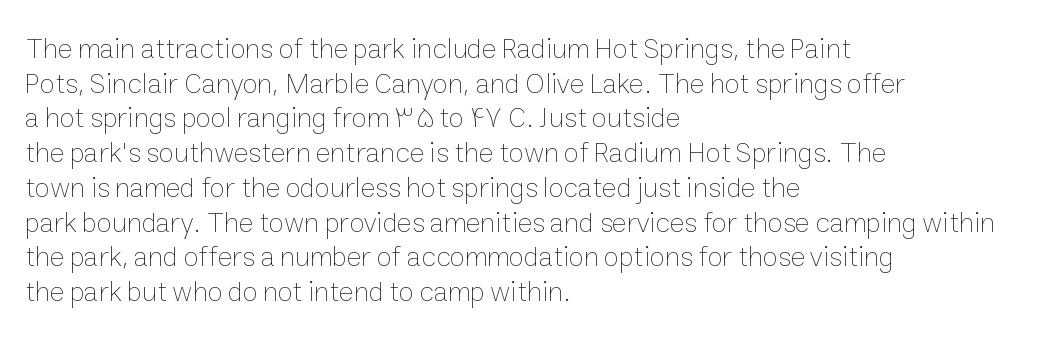
The image shows 28 px thin type, upright; set left-aligned, line spacing 1.24x, normal letter spacing, not underlined; low stroke contrast and a medium x-height.
